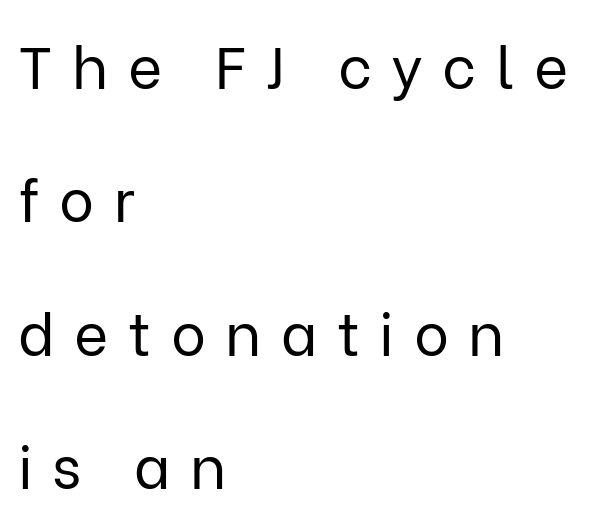
Q: Is the text bold? A: No.
Q: Is the text italic (slanted)? A: No, it is upright.
Q: Is the typeface a serif or a sans-serif typeface? A: Sans-serif.
Q: Is the text underlined? A: No.
Q: How is the paragraph aligned? A: Left-aligned.
Q: Is the spacing between letters normal or unusually wide? A: Unusually wide.
Q: Is the spacing between lines tight, normal or loose? A: Loose.
Q: Width (condensed, normal, or wide)? A: Normal.
Q: Stroke contrast? A: Low.
Q: x-height? A: Medium.
Q: Monospaced? A: No.
